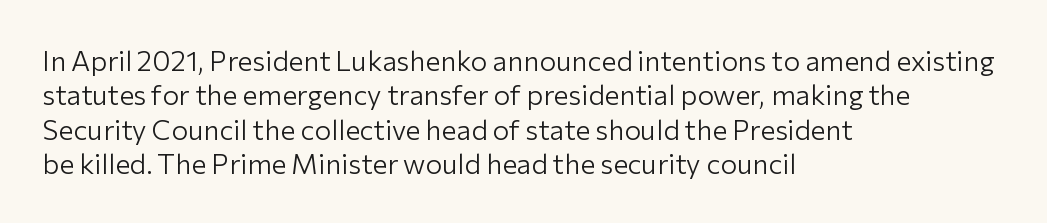
{"serif": "no", "italic": "no", "bold": "no", "weight": "light", "width": "normal", "stroke_contrast": "low", "x_height": "medium", "monospaced": "no", "underline": "no", "align": "left", "line_spacing_ratio": 1.23, "letter_spacing": "normal", "letter_spacing_em": 0.0, "glyph_px": 28}
